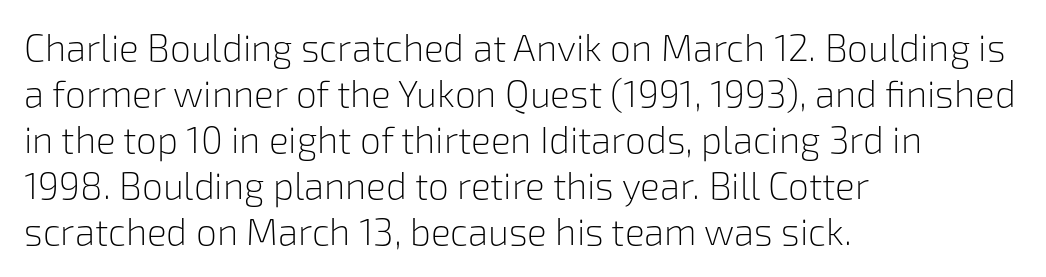
{"serif": "no", "italic": "no", "bold": "no", "weight": "light", "width": "normal", "stroke_contrast": "low", "x_height": "medium", "monospaced": "no", "underline": "no", "align": "left", "line_spacing_ratio": 1.24, "letter_spacing": "normal", "letter_spacing_em": 0.0, "glyph_px": 37}
